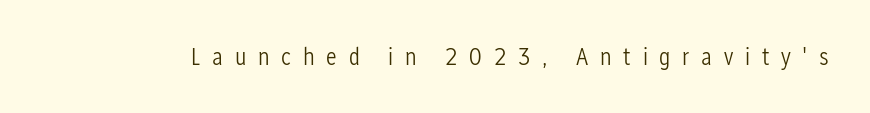
The gaps between neighbouring characters are conspicuously large. These lines were composed using upright roman letters. Weight: not bold — regular or lighter. The passage shown is not underscored anywhere.
